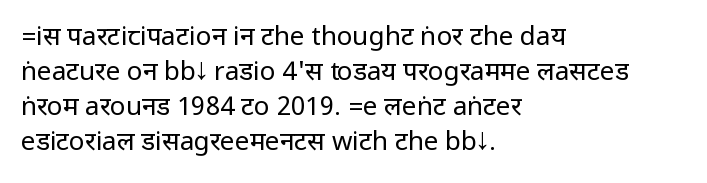
How are the letters spaced? Ordinarily, with no added tracking. Has an underline been added? It has not. Honestly, the row spacing looks completely unremarkable. The font is comparable to plain body text, perhaps lighter. Visually the block forms a straight wall on the left and a jagged coastline on the right.
